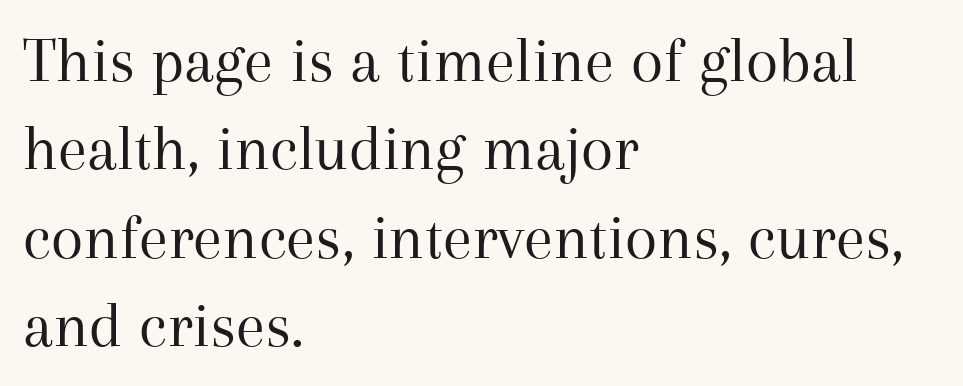
{"serif": "yes", "italic": "no", "bold": "no", "weight": "regular", "width": "normal", "stroke_contrast": "medium", "x_height": "medium", "monospaced": "no", "underline": "no", "align": "left", "line_spacing": "normal", "line_spacing_ratio": 1.34, "letter_spacing": "normal", "letter_spacing_em": 0.0, "glyph_px": 66}
